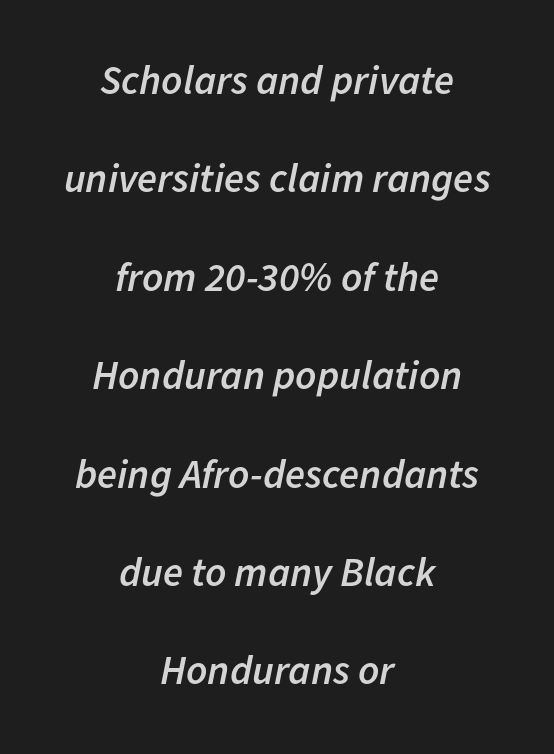
The image shows 41 px semibold type, italic (leaning right); set centered, loose line spacing (2.4x), normal letter spacing, not underlined; low stroke contrast and a medium x-height.
